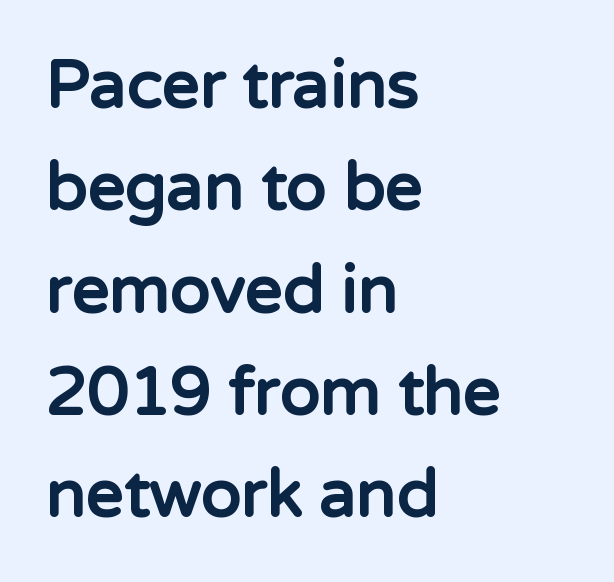
{"serif": "no", "italic": "no", "bold": "yes", "weight": "bold", "width": "normal", "stroke_contrast": "low", "x_height": "medium", "monospaced": "no", "underline": "no", "align": "left", "line_spacing": "normal", "line_spacing_ratio": 1.55, "letter_spacing": "normal", "letter_spacing_em": 0.0, "glyph_px": 66}
